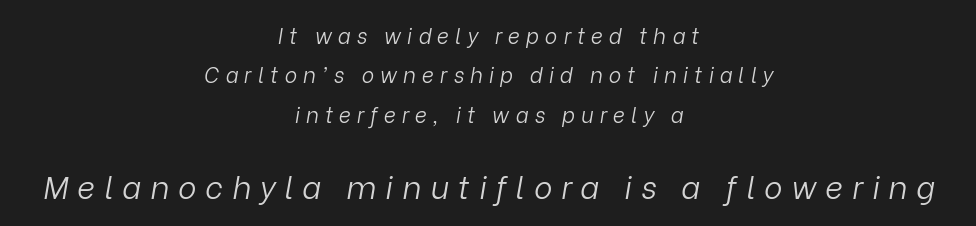
The image shows 31 px light type, italic (leaning right); set centered, line spacing 1.87x, unusually wide letter spacing (+0.29 em), not underlined; the second (bottom) block is 1.48x larger; low stroke contrast and a medium x-height.
